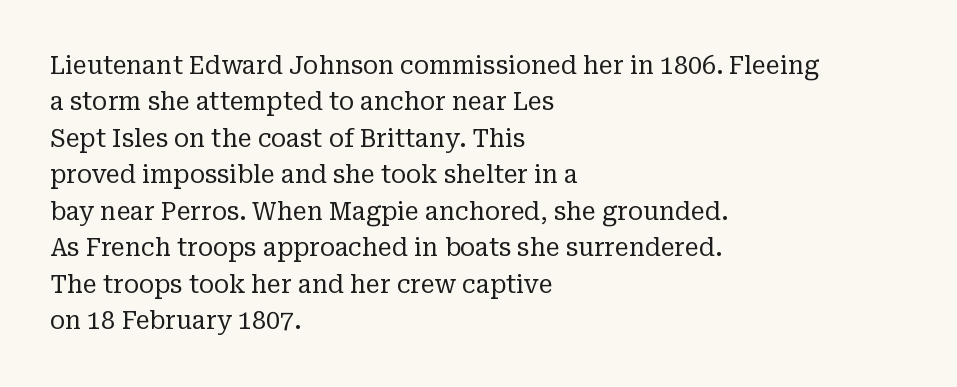
In terms of posture, this sample is upright. The passage shown has conventional tracking throughout. The zone under the glyphs is completely vacant. The lines are quadded left. These glyphs show unthickened strokes, regular width or finer. Rows of type keep a routine distance in the vertical direction.
